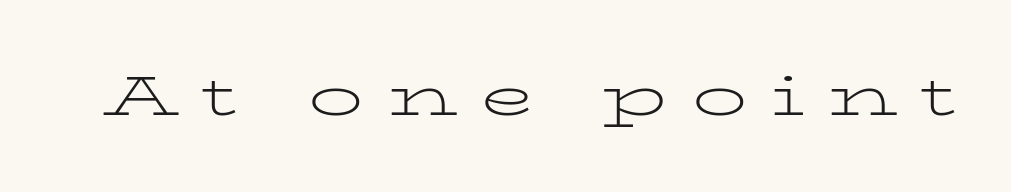
You can tell it's not italic because the verticals are truly vertical. No chunkiness to these letters — they're not bold. A serif font was chosen for this passage. These lines have a slow, spaced-out rhythm from letter to letter. Proportional: the letters do not fall into vertical columns. Underlining? Definitely not there.
